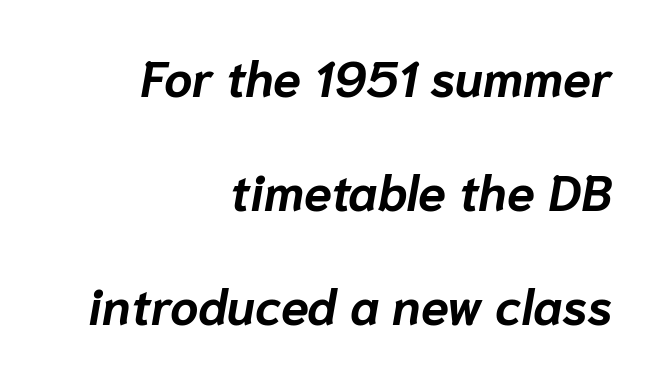
If you drew a ruler down the right edge, every line would touch it. Compared with an ordinary text face, these strokes are far heavier — a full bold. There's an unmistakable incline to the writing here. Airy leading. Students, note that the glyphs here touch the page at normal intervals.
